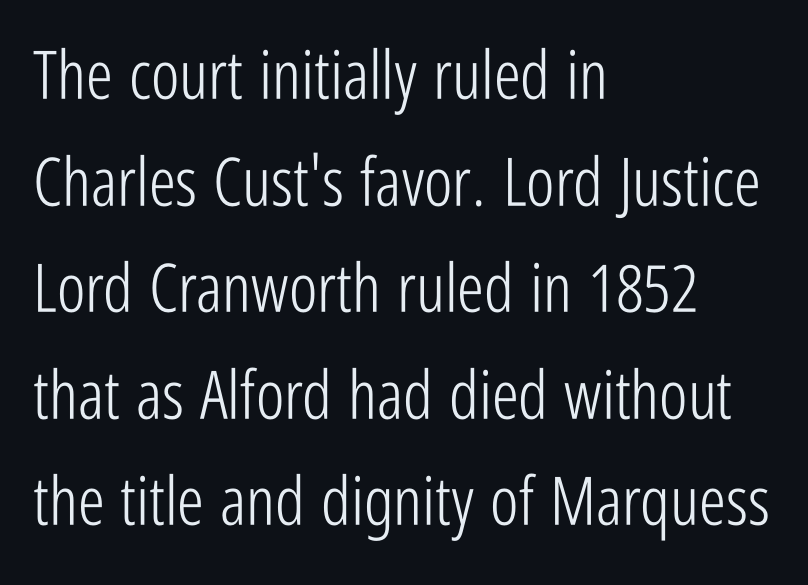
The image shows 67 px light, condensed sans-serif type, upright; set left-aligned, normal line spacing (1.59x), normal letter spacing, not underlined; low stroke contrast and a medium x-height.
